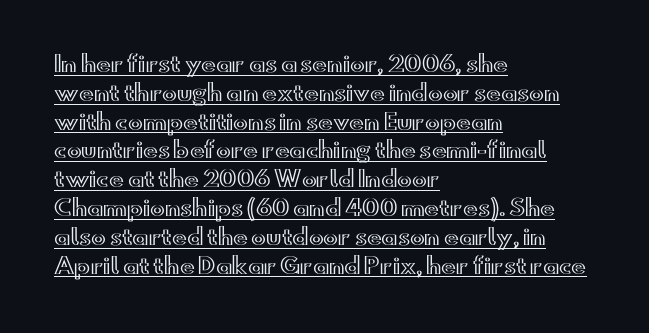
Q: Is the text italic (slanted)? A: No, it is upright.
Q: Is the text underlined? A: Yes.
Q: How is the paragraph aligned? A: Left-aligned.
Q: Is the spacing between letters normal or unusually wide? A: Normal.
Q: Is the spacing between lines tight, normal or loose? A: Normal.
